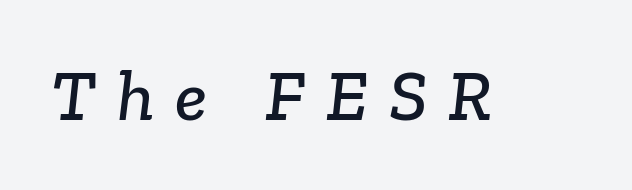
Q: Is the typeface a serif or a sans-serif typeface? A: Serif.
Q: Is the text underlined? A: No.
Q: Is the spacing between letters normal or unusually wide? A: Unusually wide.
Q: Width (condensed, normal, or wide)? A: Normal.
Q: Stroke contrast? A: Low.
Q: x-height? A: Medium.
Q: Monospaced? A: No.
